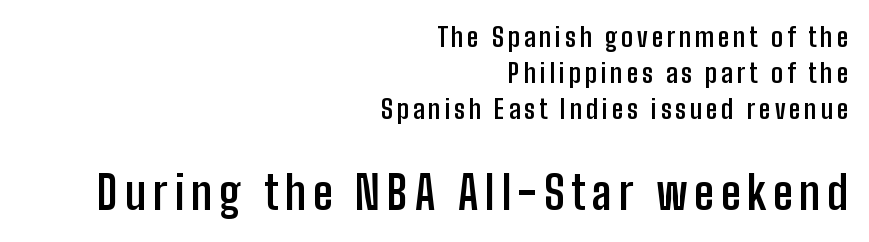
Posture: upright roman. The space directly below the letters is spotless. Here the designer chose a conventional face with non-uniform glyph widths. What weight is shown? A full bold with thick strokes.
